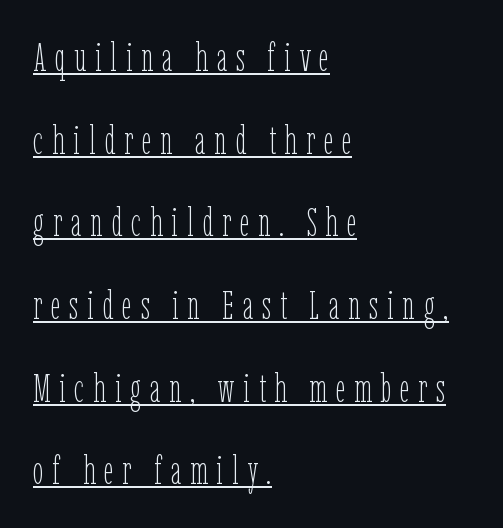
Q: Is the text bold? A: No.
Q: Is the text italic (slanted)? A: No, it is upright.
Q: Is the text underlined? A: Yes.
Q: How is the paragraph aligned? A: Left-aligned.
Q: Is the spacing between letters normal or unusually wide? A: Unusually wide.
Q: Is the spacing between lines tight, normal or loose? A: Loose.
Q: Width (condensed, normal, or wide)? A: Condensed.
Q: Stroke contrast? A: Low.
Q: x-height? A: Medium.
Q: Monospaced? A: No.
